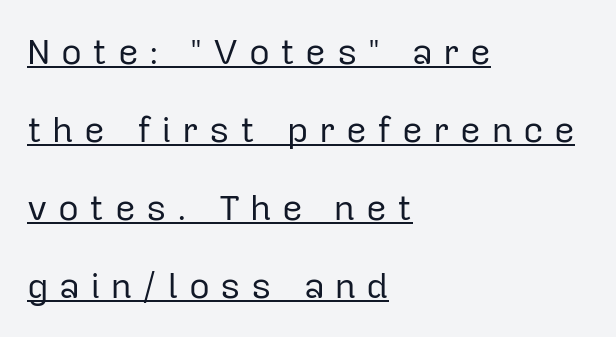
Q: Is the text bold? A: No.
Q: Is the text italic (slanted)? A: No, it is upright.
Q: Is the typeface a serif or a sans-serif typeface? A: Sans-serif.
Q: Is the text underlined? A: Yes.
Q: How is the paragraph aligned? A: Left-aligned.
Q: Is the spacing between letters normal or unusually wide? A: Unusually wide.
Q: Is the spacing between lines tight, normal or loose? A: Loose.
Q: Width (condensed, normal, or wide)? A: Normal.
Q: Stroke contrast? A: Low.
Q: x-height? A: Medium.
Q: Monospaced? A: No.
